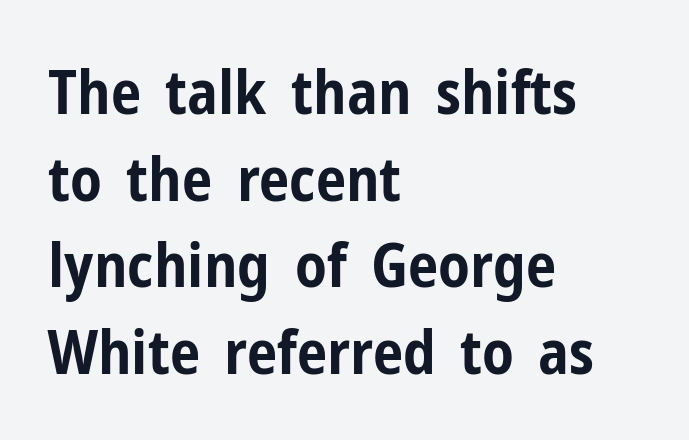
The image shows 61 px bold, condensed sans-serif type, upright; set left-aligned, normal line spacing (1.42x), normal letter spacing, not underlined; low stroke contrast and a medium x-height.
